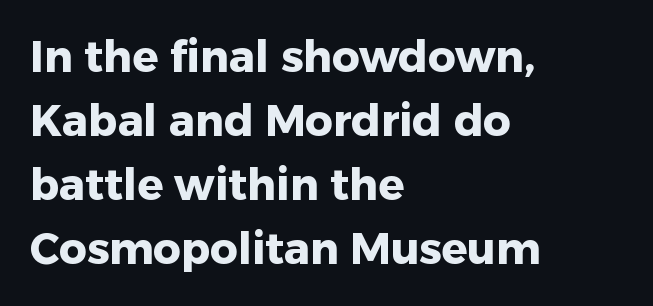
Q: Is the text bold? A: Yes.
Q: Is the text italic (slanted)? A: No, it is upright.
Q: Is the typeface a serif or a sans-serif typeface? A: Sans-serif.
Q: Is the text underlined? A: No.
Q: How is the paragraph aligned? A: Left-aligned.
Q: Is the spacing between letters normal or unusually wide? A: Normal.
Q: Is the spacing between lines tight, normal or loose? A: Normal.
Q: Width (condensed, normal, or wide)? A: Normal.
Q: Stroke contrast? A: Low.
Q: x-height? A: Medium.
Q: Monospaced? A: No.
